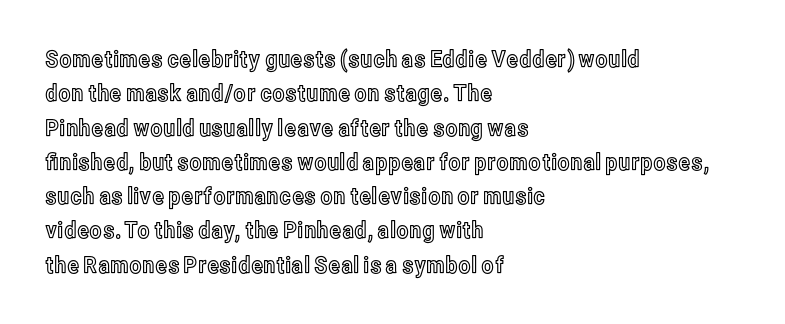
{"italic": "no", "underline": "no", "align": "left", "line_spacing": "normal", "line_spacing_ratio": 1.49, "letter_spacing": "normal", "letter_spacing_em": 0.0, "glyph_px": 23}
